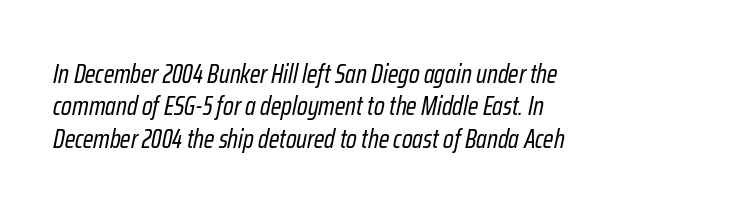
The image shows 26 px text type, italic (leaning right); set left-aligned, normal line spacing (1.25x), normal letter spacing, not underlined.
